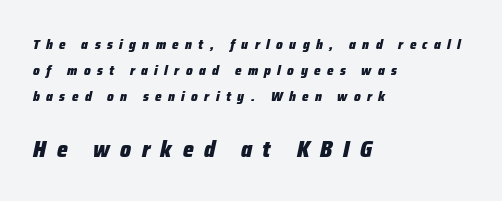
{"italic": "yes", "lean": "right", "slant_degrees": 12, "bold": "yes", "underline": "no", "align": "left", "line_spacing_ratio": 1.87, "letter_spacing": "wide", "letter_spacing_em": 0.46, "larger_block": "second", "size_ratio": 1.64, "glyph_px": 23}
